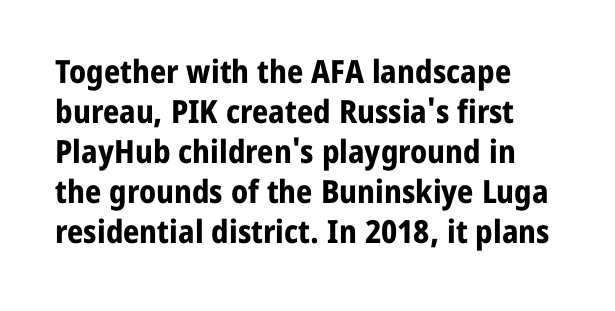
The image shows 32 px bold sans-serif type, upright; set normal line spacing (1.25x), normal letter spacing, not underlined; low stroke contrast and a medium x-height.
